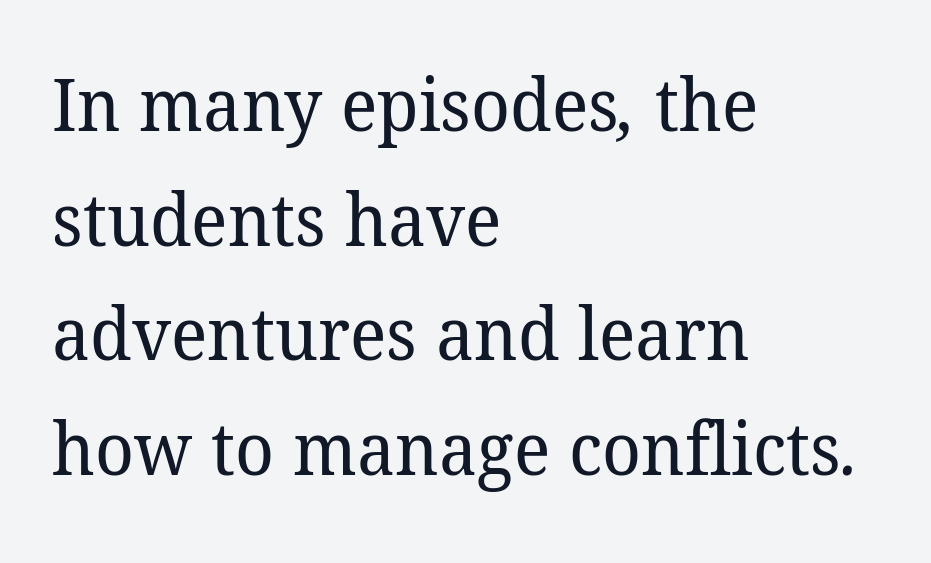
The image shows 73 px regular-weight serif type; set left-aligned, normal line spacing (1.57x), normal letter spacing, not underlined; low stroke contrast and a medium x-height.
